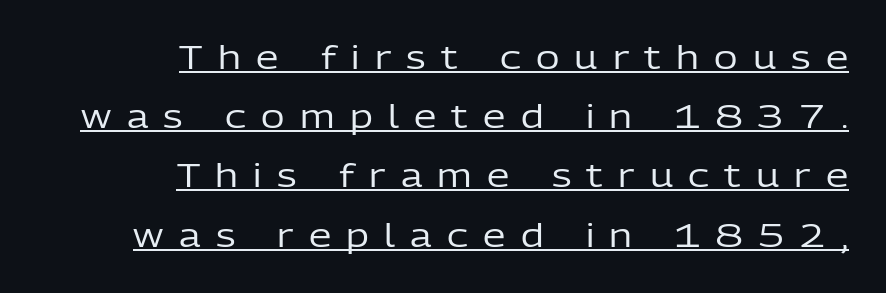
Q: Is the text bold? A: No.
Q: Is the text italic (slanted)? A: No, it is upright.
Q: Is the typeface a serif or a sans-serif typeface? A: Sans-serif.
Q: Is the text underlined? A: Yes.
Q: How is the paragraph aligned? A: Right-aligned.
Q: Is the spacing between letters normal or unusually wide? A: Unusually wide.
Q: Width (condensed, normal, or wide)? A: Normal.
Q: Stroke contrast? A: Low.
Q: x-height? A: Medium.
Q: Monospaced? A: No.
